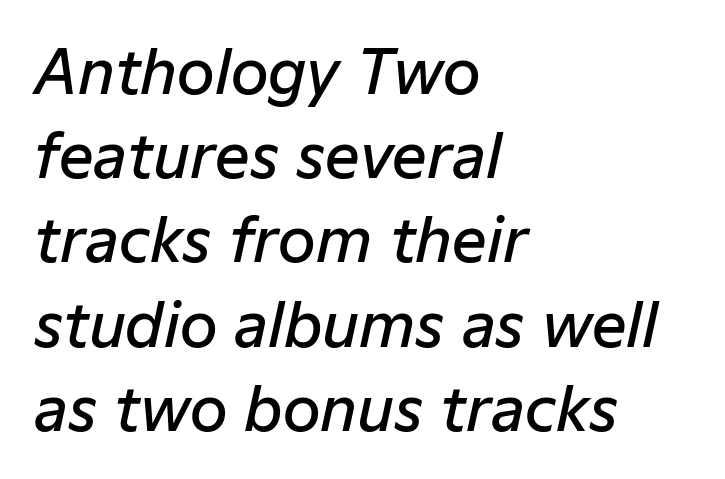
Strokes here are thickened, but only to semibold level. The compositor pushed each line to the left boundary. Think of a printed novel: that variable character pitch is what you see here. Is there much room between lines? A standard amount, neither cramped nor airy. The passage shown is not underscored anywhere. Inter-character spacing is left at the font's built-in metrics.
